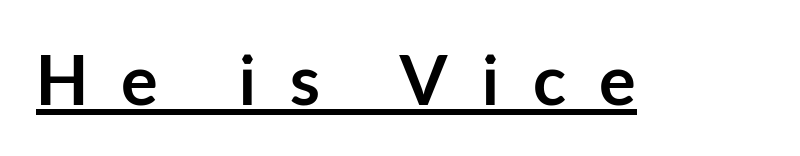
Q: Is the text bold? A: Yes.
Q: Is the text italic (slanted)? A: No, it is upright.
Q: Is the typeface a serif or a sans-serif typeface? A: Sans-serif.
Q: Is the text underlined? A: Yes.
Q: Is the spacing between letters normal or unusually wide? A: Unusually wide.
Q: Width (condensed, normal, or wide)? A: Normal.
Q: Stroke contrast? A: Low.
Q: x-height? A: Medium.
Q: Monospaced? A: No.
